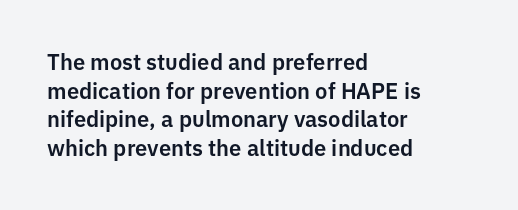
A normal amount of white space separates one row of letters from the next. Unmarked baselines from the first word to the last. These lines were composed using upright roman letters. Compared with typical body copy, the letter spacing here is the same. Line beginnings align vertically; line endings do not.
